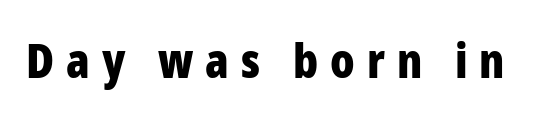
Q: Is the text bold? A: Yes.
Q: Is the text italic (slanted)? A: No, it is upright.
Q: Is the typeface a serif or a sans-serif typeface? A: Sans-serif.
Q: Is the text underlined? A: No.
Q: Is the spacing between letters normal or unusually wide? A: Unusually wide.
Q: Width (condensed, normal, or wide)? A: Condensed.
Q: Stroke contrast? A: Low.
Q: x-height? A: Medium.
Q: Monospaced? A: No.
